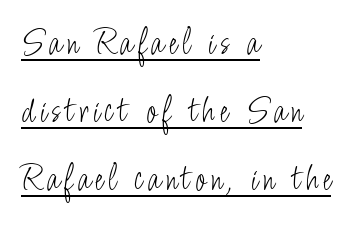
The image shows 38 px light, condensed sans-serif type; set left-aligned, line spacing 1.79x, underlined; low stroke contrast and a small x-height.
